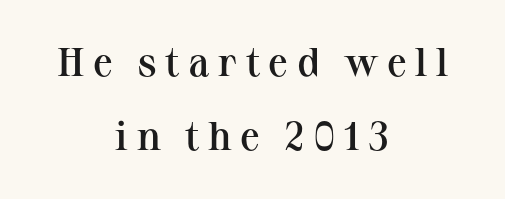
Q: Is the text bold? A: Semi-bold.
Q: Is the text italic (slanted)? A: No, it is upright.
Q: Is the typeface a serif or a sans-serif typeface? A: Serif.
Q: Is the text underlined? A: No.
Q: How is the paragraph aligned? A: Centered.
Q: Is the spacing between letters normal or unusually wide? A: Unusually wide.
Q: Width (condensed, normal, or wide)? A: Normal.
Q: Stroke contrast? A: Medium.
Q: x-height? A: Medium.
Q: Monospaced? A: No.
